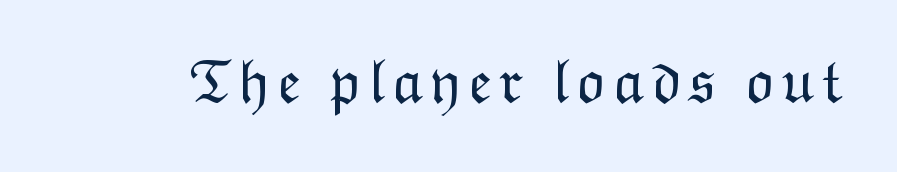
The image shows 63 px light type, upright; set not underlined; low stroke contrast and a medium x-height.
